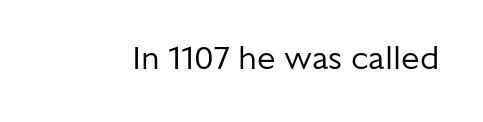
The image shows 33 px regular-weight sans-serif type, upright; set normal letter spacing, not underlined; low stroke contrast and a medium x-height.
